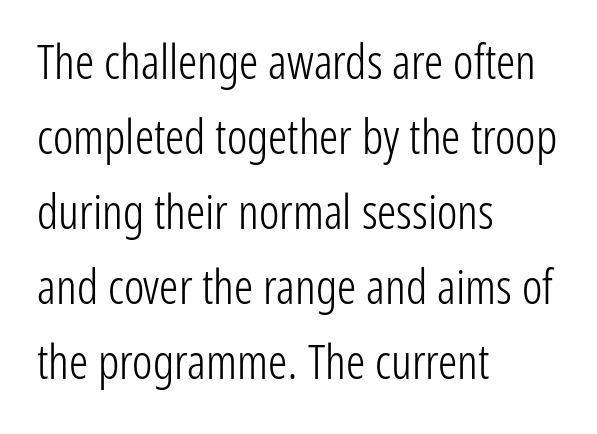
Honestly, the letter spacing is just normal — you wouldn't notice it. Is this a fixed-width face? No — the glyphs have proportional, varying widths. Clear beneath every line of the passage. The typesetting does not lean heavy: it is not bold. One glance says typical: line gaps are just what's usual.
